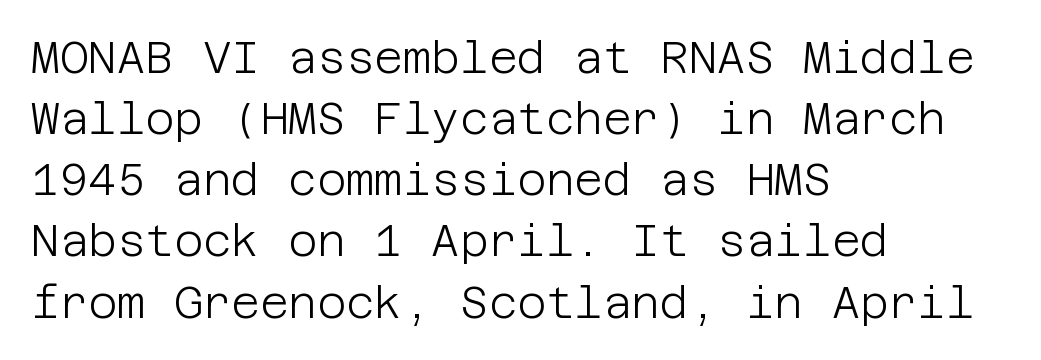
Q: Is the text bold? A: No.
Q: Is the text italic (slanted)? A: No, it is upright.
Q: Is the typeface a serif or a sans-serif typeface? A: Sans-serif.
Q: Is the text underlined? A: No.
Q: How is the paragraph aligned? A: Left-aligned.
Q: Is the spacing between letters normal or unusually wide? A: Normal.
Q: Is the spacing between lines tight, normal or loose? A: Normal.
Q: Width (condensed, normal, or wide)? A: Normal.
Q: Stroke contrast? A: Low.
Q: x-height? A: Large.
